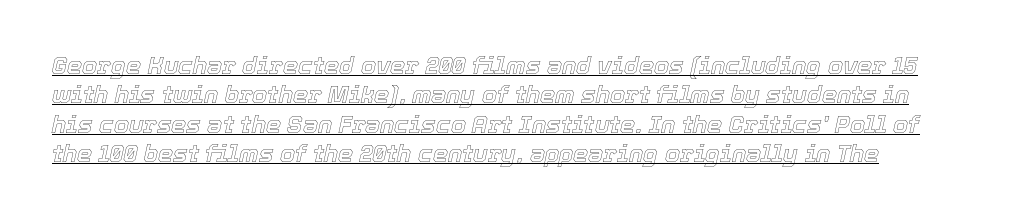
Q: Is the text italic (slanted)? A: Yes, it leans right by about 12 degrees.
Q: Is the text underlined? A: Yes.
Q: Is the spacing between letters normal or unusually wide? A: Normal.
